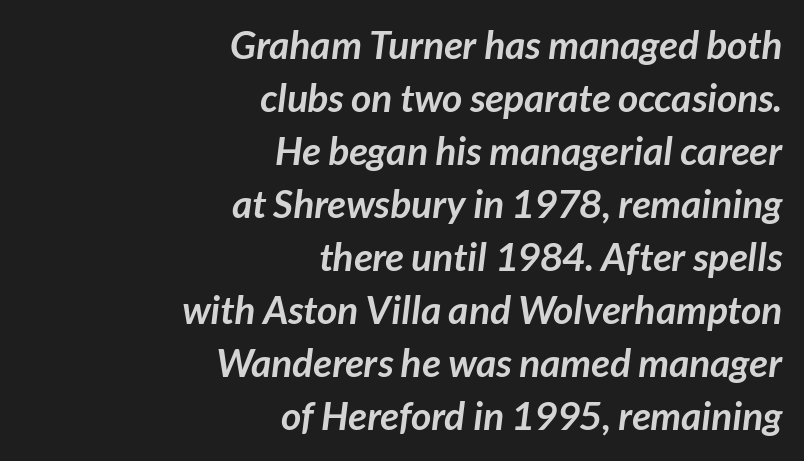
The image shows 39 px semibold sans-serif type; set right-aligned, normal line spacing (1.36x), normal letter spacing, not underlined; low stroke contrast and a medium x-height.
